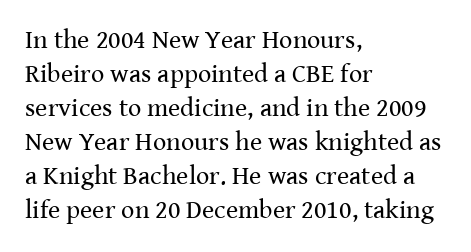
The image shows 26 px text type, upright; set left-aligned, normal line spacing (1.31x), normal letter spacing, not underlined.
